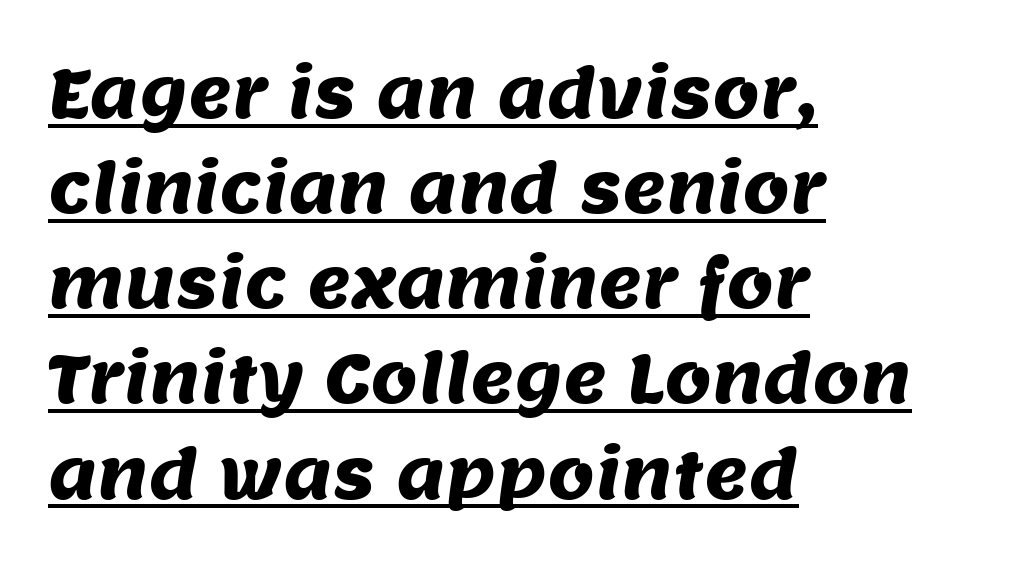
If you drew a ruler down the left edge, every line would touch it. These characters rest on top of a visible drawn line. Students, observe: this is what conventionally led text looks like. Glyph-to-glyph distance matches everyday printed text. Note the varied advance widths — an 'i' is clearly narrower than an 'm'. Look at the bottom of the vertical strokes: they stop flat, with no serifs.
